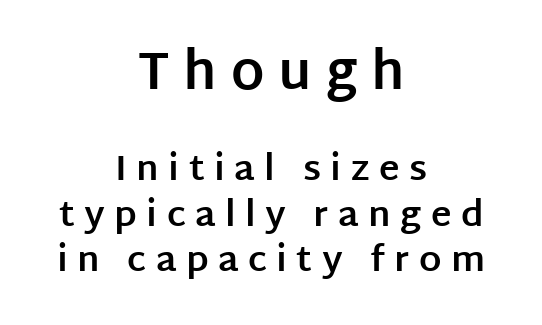
Q: Is the text bold? A: Yes.
Q: Is the text italic (slanted)? A: No, it is upright.
Q: Is the typeface a serif or a sans-serif typeface? A: Sans-serif.
Q: Is the text underlined? A: No.
Q: How is the paragraph aligned? A: Centered.
Q: Is the spacing between letters normal or unusually wide? A: Unusually wide.
Q: Is the spacing between lines tight, normal or loose? A: Normal.
Q: Which block of text is set in a larger size, the first (top) or the second (bottom)? A: The first (top) one.
Q: Width (condensed, normal, or wide)? A: Normal.
Q: Stroke contrast? A: Low.
Q: x-height? A: Large.
Q: Monospaced? A: No.
